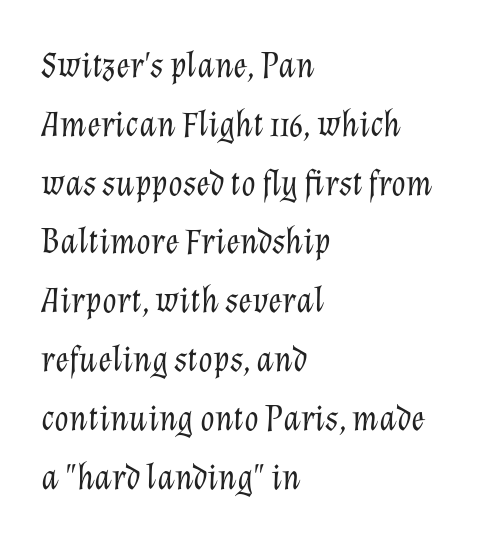
The image shows 37 px light type, italic (leaning right); set left-aligned, normal line spacing (1.59x), normal letter spacing, not underlined; low stroke contrast and a medium x-height.
